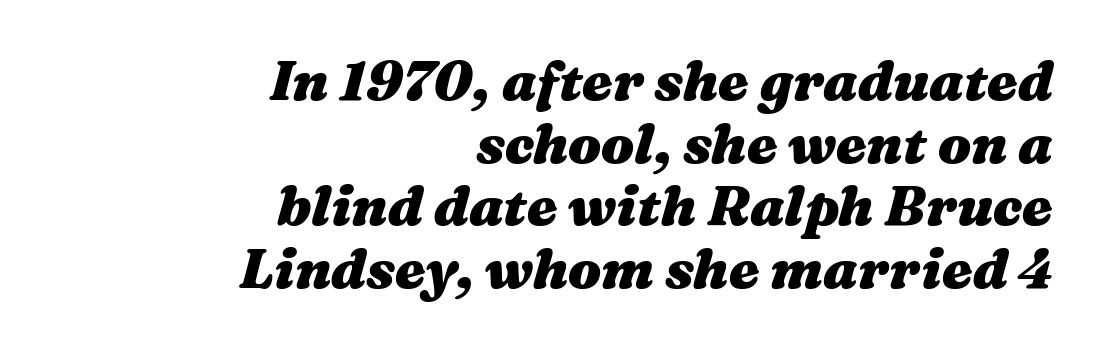
{"italic": "yes", "lean": "right", "slant_degrees": 16, "bold": "yes", "weight": "heavy", "width": "wide", "stroke_contrast": "medium", "x_height": "medium", "monospaced": "no", "underline": "no", "align": "right", "line_spacing": "tight", "line_spacing_ratio": 1.14, "letter_spacing": "normal", "letter_spacing_em": 0.0, "glyph_px": 55}
